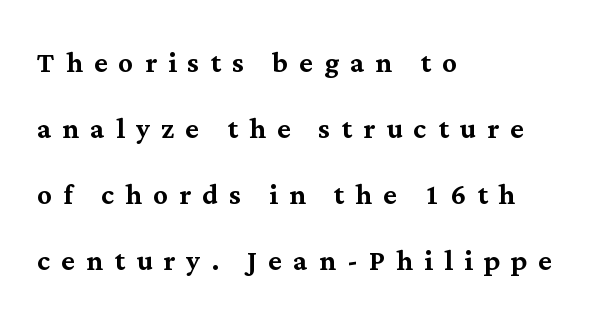
{"serif": "yes", "italic": "no", "width": "normal", "stroke_contrast": "medium", "x_height": "medium", "monospaced": "no", "underline": "no", "align": "left", "line_spacing_ratio": 1.78, "letter_spacing": "wide", "letter_spacing_em": 0.3, "glyph_px": 37}
